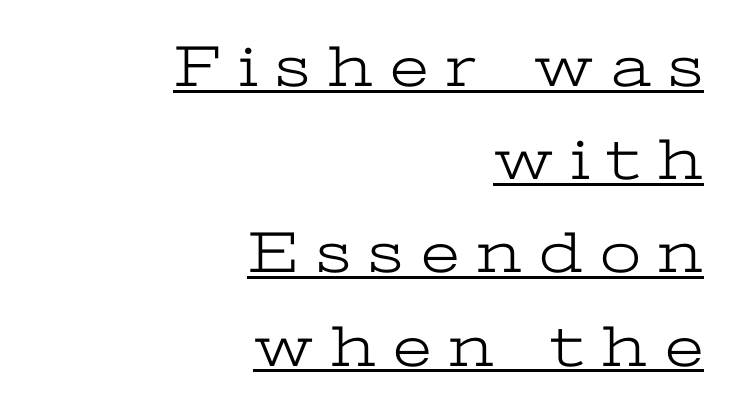
The face used here appears with an underline applied. Stems here are at most as thick as an everyday book face. The rows are spaced the way most documents space them. Horizontal alignment here is rightward, an uncommon choice for prose.
